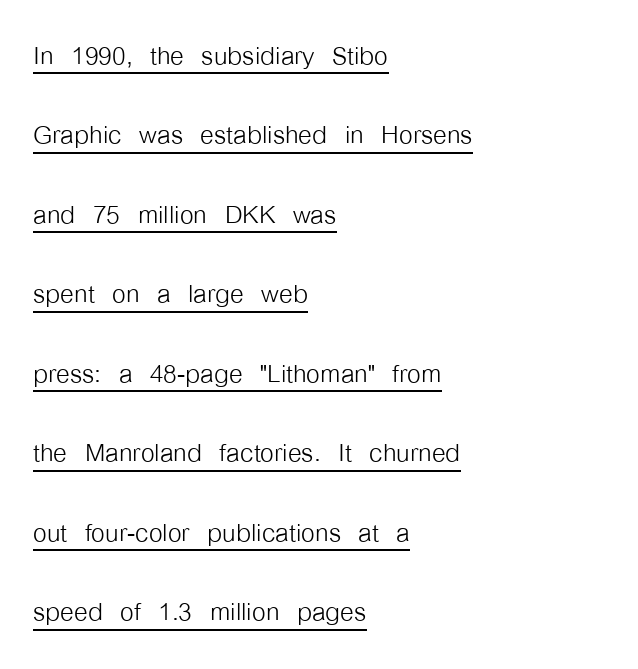
The image shows 35 px light, condensed sans-serif type, upright; set left-aligned, loose line spacing (2.27x), normal letter spacing, underlined; low stroke contrast and a medium x-height.
